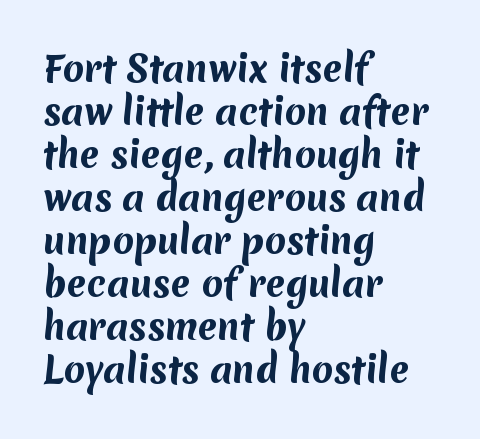
Q: Is the text bold? A: Yes.
Q: Is the typeface a serif or a sans-serif typeface? A: Sans-serif.
Q: Is the text underlined? A: No.
Q: How is the paragraph aligned? A: Left-aligned.
Q: Is the spacing between letters normal or unusually wide? A: Normal.
Q: Width (condensed, normal, or wide)? A: Normal.
Q: Stroke contrast? A: Medium.
Q: x-height? A: Medium.
Q: Monospaced? A: No.
